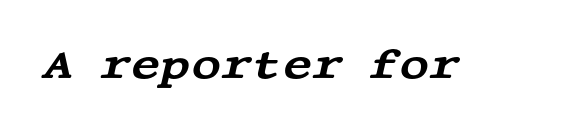
The image shows 41 px wide serif type, italic (leaning right); set normal letter spacing, not underlined; medium stroke contrast and a large x-height.
